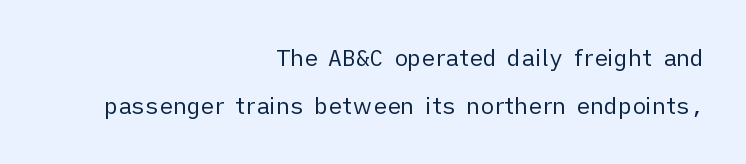
The image shows 23 px text type, upright; set right-aligned, loose line spacing (2.1x), normal letter spacing, not underlined.
